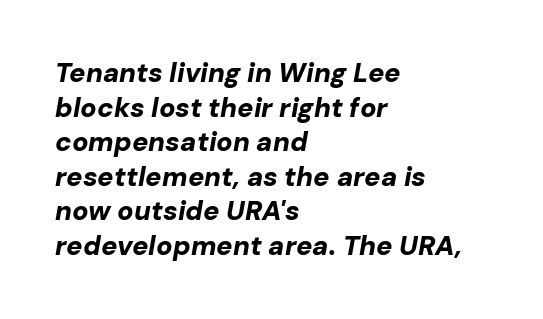
Q: Is the text bold? A: Yes.
Q: Is the text italic (slanted)? A: Yes, it leans right by about 10 degrees.
Q: Is the text underlined? A: No.
Q: How is the paragraph aligned? A: Left-aligned.
Q: Is the spacing between letters normal or unusually wide? A: Normal.
Q: Is the spacing between lines tight, normal or loose? A: Normal.
